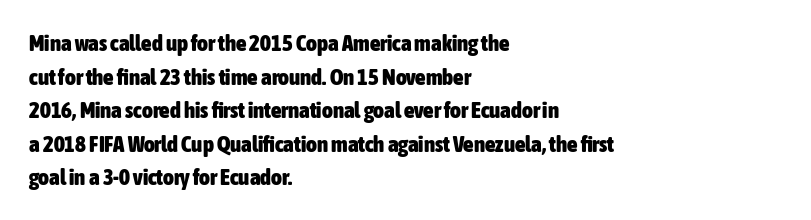
Each line starts at the same left margin while the right side varies. One glance says typical: line gaps are just what's usual. Nope, not italic — everything's standing straight. Plenty of ink on the page — the face is bold.
